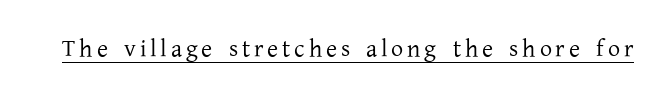
{"italic": "no", "bold": "no", "underline": "yes", "glyph_px": 24}
